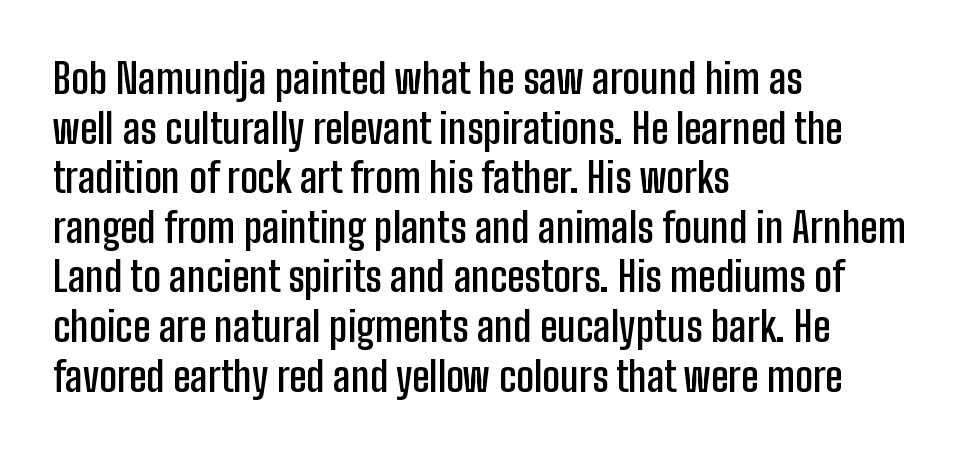
Is this a sans? Yes — the strokes have no serifs. Vertical strokes here are truly vertical. Looks like regular typesetting: each glyph gets only the width it needs. Caption: multi-line text, flush left, ragged right. Decoration check: the copy has no underline. In terms of letterspacing, this is plain default setting.
